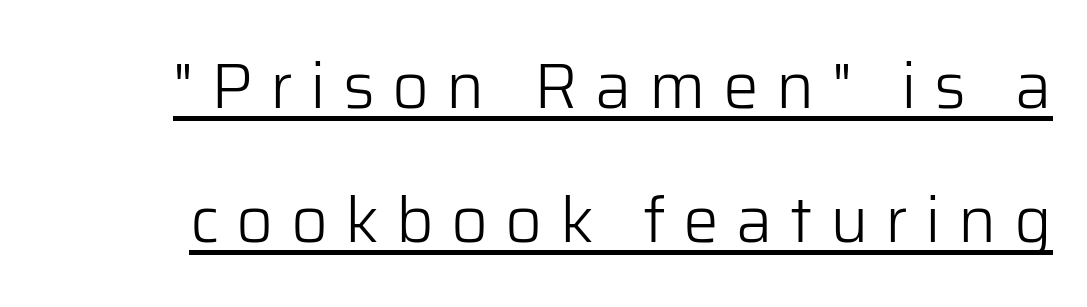
{"serif": "no", "italic": "no", "bold": "no", "weight": "light", "width": "normal", "stroke_contrast": "low", "x_height": "medium", "monospaced": "no", "underline": "yes", "line_spacing": "loose", "line_spacing_ratio": 2.1, "letter_spacing": "wide", "letter_spacing_em": 0.27, "glyph_px": 64}
